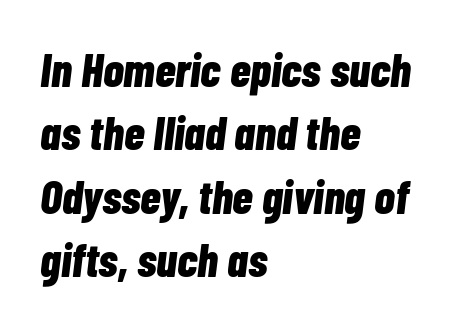
The image shows 47 px bold, condensed type, italic (leaning right); set left-aligned, normal line spacing (1.35x), normal letter spacing, not underlined; low stroke contrast and a medium x-height.
